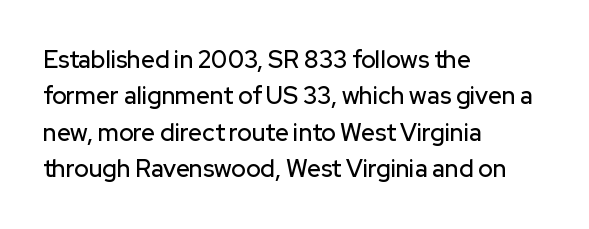
A normal amount of white space separates one row of letters from the next. Is there any slant? The stems are plumb. Nobody touched the tracking dial on this one. Quick note: underline off.
